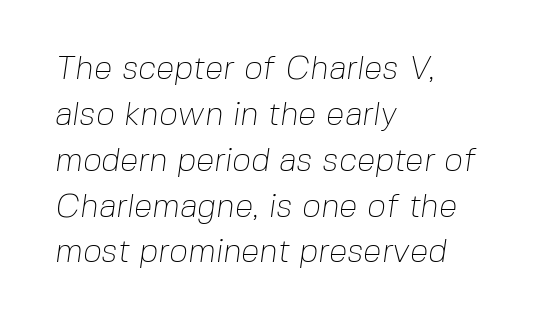
Q: Is the text bold? A: No.
Q: Is the typeface a serif or a sans-serif typeface? A: Sans-serif.
Q: Is the text underlined? A: No.
Q: How is the paragraph aligned? A: Left-aligned.
Q: Is the spacing between letters normal or unusually wide? A: Normal.
Q: Is the spacing between lines tight, normal or loose? A: Normal.
Q: Width (condensed, normal, or wide)? A: Normal.
Q: Stroke contrast? A: Low.
Q: x-height? A: Medium.
Q: Monospaced? A: No.
